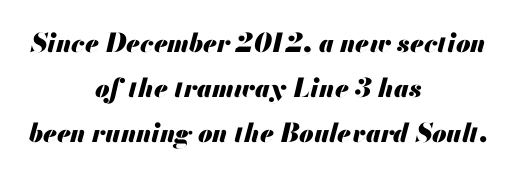
The words here are not underlined. Weight: bold. These lines keep a tight, regular rhythm from letter to letter. The lettering tilts uniformly, giving the passage an italic look. Visually the block forms a symmetrical silhouette, jagged on both flanks.
